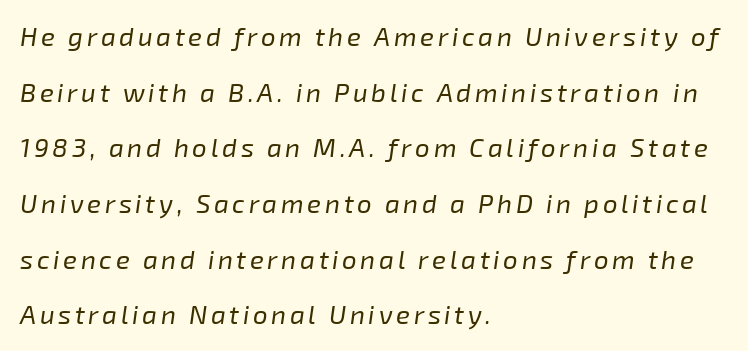
{"italic": "yes", "lean": "right", "slant_degrees": 8, "bold": "no", "underline": "no", "align": "left", "line_spacing": "loose", "line_spacing_ratio": 2.14, "glyph_px": 26}
